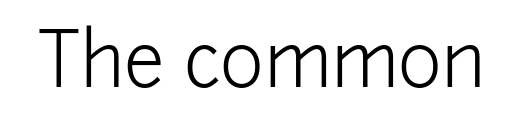
Characters follow at the spacing the type designer built in. Descenders are the only things crossing below the line. The axis of the letterforms is exactly vertical. In terms of letterform style, serifs are entirely absent.
